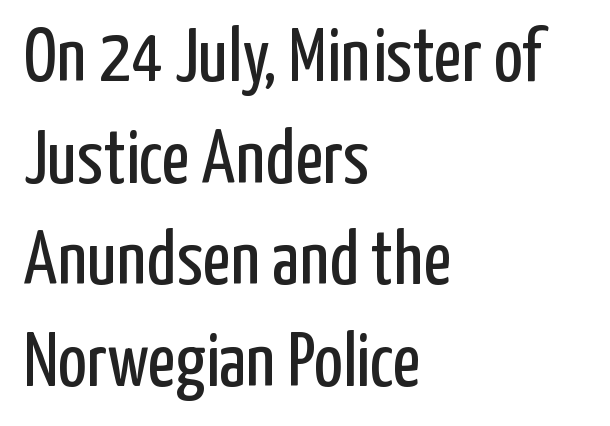
The image shows 77 px regular-weight, condensed sans-serif type, upright; set left-aligned, normal line spacing (1.32x), normal letter spacing, not underlined; low stroke contrast and a medium x-height.
